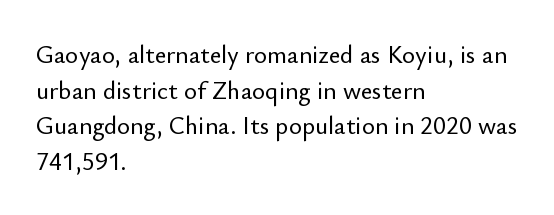
The image shows 25 px text type, upright; set left-aligned, normal line spacing (1.43x), normal letter spacing, not underlined.
